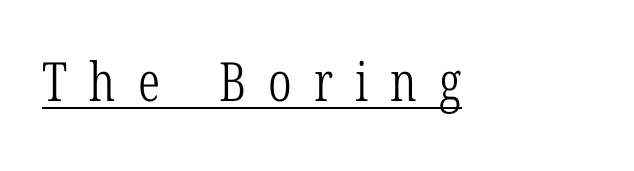
The image shows 54 px light, condensed serif type, upright; set unusually wide letter spacing (+0.41 em), underlined; low stroke contrast and a medium x-height.
